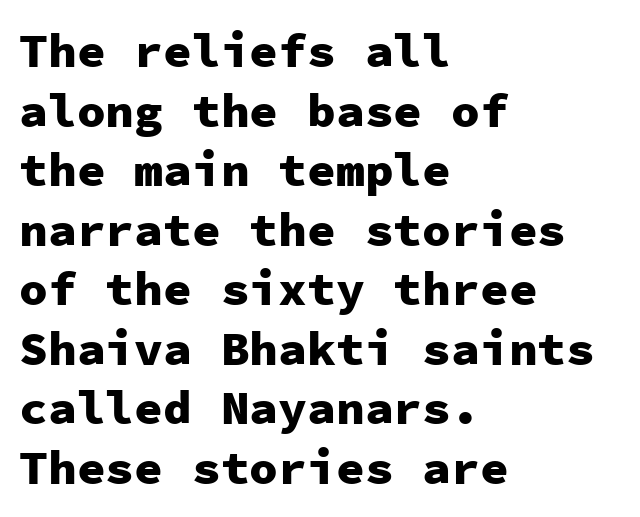
{"serif": "no", "italic": "no", "bold": "yes", "weight": "heavy", "width": "normal", "stroke_contrast": "low", "x_height": "medium", "monospaced": "yes", "underline": "no", "align": "left", "line_spacing_ratio": 1.24, "letter_spacing": "normal", "letter_spacing_em": 0.0, "glyph_px": 48}
